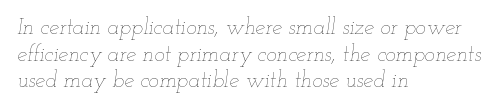
{"italic": "yes", "lean": "right", "slant_degrees": 12, "bold": "no", "underline": "no", "align": "left", "line_spacing_ratio": 1.21, "letter_spacing": "normal", "letter_spacing_em": 0.0, "glyph_px": 22}
